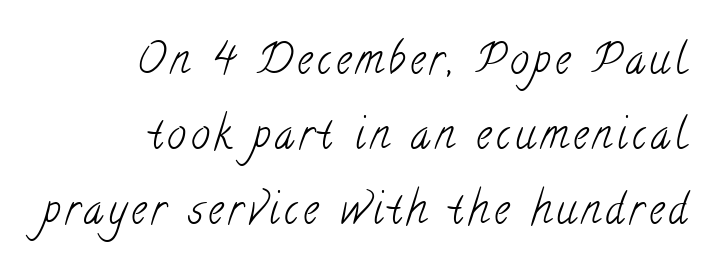
What kind of face is this? One with serifs. Caption: multi-line text, flush right, ragged left. The letters advance in unequal steps, a hallmark of proportional type. Unmarked baselines from the first word to the last.
